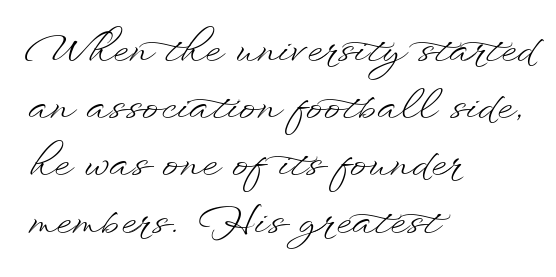
The image shows 40 px light, wide type; set left-aligned, normal line spacing (1.43x), normal letter spacing, not underlined; low stroke contrast and a small x-height.
